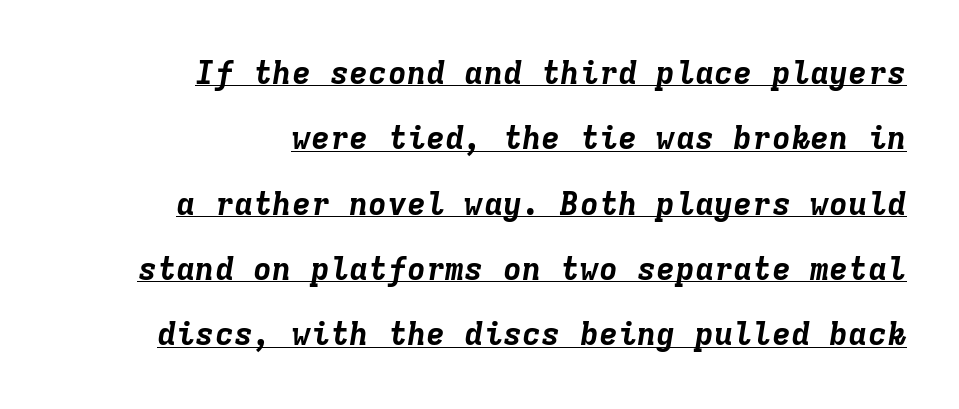
{"italic": "yes", "lean": "right", "slant_degrees": 9, "bold": "yes", "weight": "bold", "width": "normal", "stroke_contrast": "low", "x_height": "medium", "monospaced": "yes", "underline": "yes", "align": "right", "line_spacing": "loose", "line_spacing_ratio": 2.04, "letter_spacing": "normal", "letter_spacing_em": 0.0, "glyph_px": 32}
